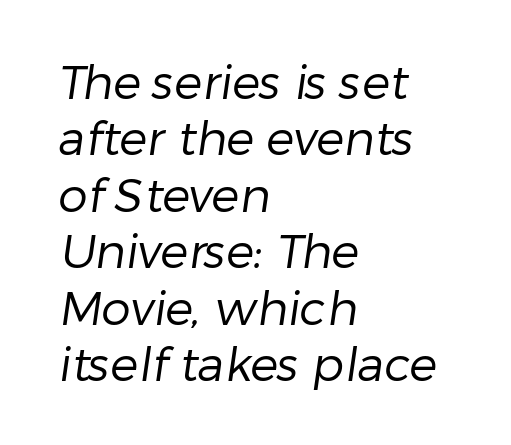
Think of a printed novel: that variable character pitch is what you see here. A student would call this left alignment; a typographer would say flush left, rag right. The cut favours lightness, reaching ordinary text weight at its darkest. Honestly, the letter spacing is just normal — you wouldn't notice it. Each row of text sits above clean, open space. A sans-serif font was chosen for this passage.
